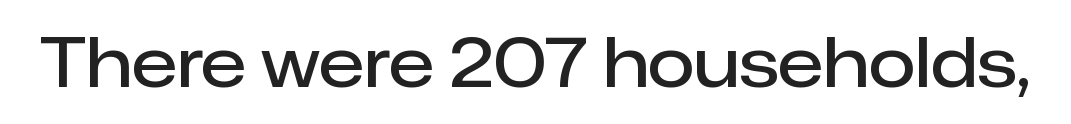
In terms of letterform style, serifs are entirely absent. Decoration check: the copy has no underline. There is no visible air inserted between adjacent glyphs. Spacing verdict: proportional, widths tailored to each character. Notice how the stems are strictly vertical — no italics here.
